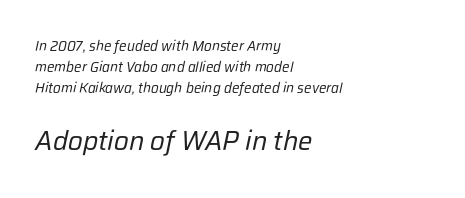
The image shows 27 px text type, italic (leaning right); set left-aligned, normal line spacing (1.49x), normal letter spacing, not underlined; the second (bottom) block is 1.93x larger.
